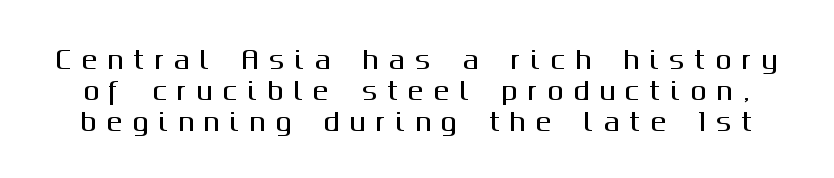
The image shows 24 px text type, upright; set normal line spacing (1.29x), unusually wide letter spacing (+0.41 em), not underlined.
